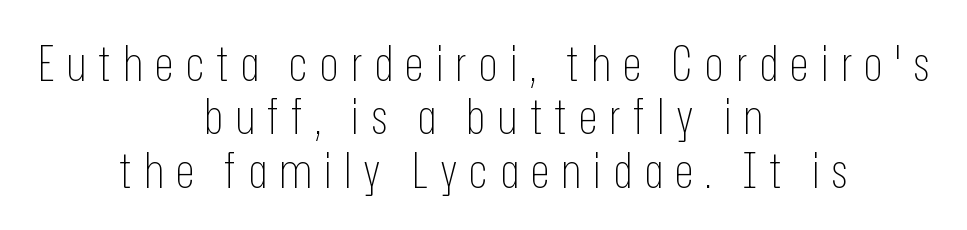
{"serif": "no", "italic": "no", "bold": "no", "weight": "thin", "width": "condensed", "stroke_contrast": "low", "x_height": "medium", "monospaced": "no", "underline": "no", "align": "center", "line_spacing": "tight", "line_spacing_ratio": 1.07, "letter_spacing": "wide", "letter_spacing_em": 0.24, "glyph_px": 50}
